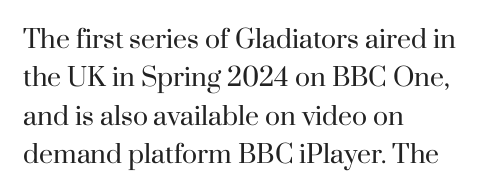
Q: Is the text bold? A: No.
Q: Is the text italic (slanted)? A: No, it is upright.
Q: Is the text underlined? A: No.
Q: How is the paragraph aligned? A: Left-aligned.
Q: Is the spacing between letters normal or unusually wide? A: Normal.
Q: Is the spacing between lines tight, normal or loose? A: Normal.
